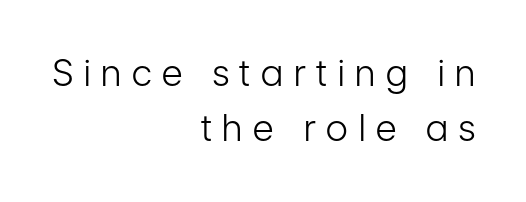
{"serif": "no", "italic": "no", "bold": "no", "weight": "light", "width": "condensed", "stroke_contrast": "low", "x_height": "medium", "monospaced": "no", "underline": "no", "align": "right", "line_spacing": "normal", "line_spacing_ratio": 1.54, "letter_spacing": "wide", "letter_spacing_em": 0.3, "glyph_px": 36}
